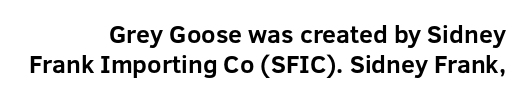
{"italic": "no", "bold": "yes", "underline": "no", "align": "right", "line_spacing_ratio": 1.19, "letter_spacing": "normal", "letter_spacing_em": 0.0, "glyph_px": 25}
